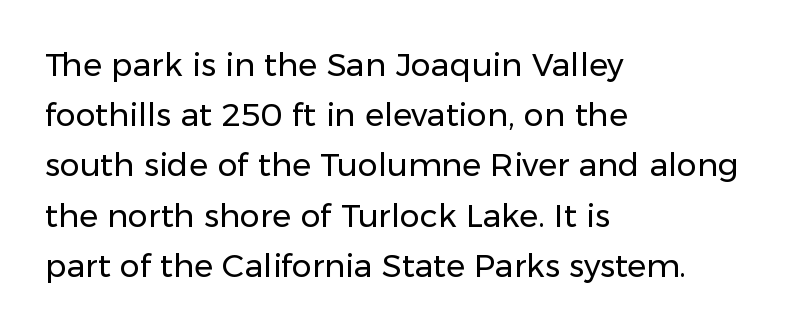
Q: Is the text bold? A: No.
Q: Is the text italic (slanted)? A: No, it is upright.
Q: Is the typeface a serif or a sans-serif typeface? A: Sans-serif.
Q: Is the text underlined? A: No.
Q: How is the paragraph aligned? A: Left-aligned.
Q: Is the spacing between letters normal or unusually wide? A: Normal.
Q: Is the spacing between lines tight, normal or loose? A: Normal.
Q: Width (condensed, normal, or wide)? A: Normal.
Q: Stroke contrast? A: Low.
Q: x-height? A: Medium.
Q: Monospaced? A: No.
